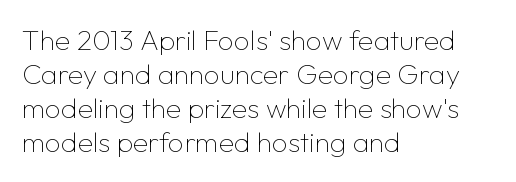
Q: Is the text bold? A: No.
Q: Is the text italic (slanted)? A: No, it is upright.
Q: Is the typeface a serif or a sans-serif typeface? A: Sans-serif.
Q: Is the text underlined? A: No.
Q: How is the paragraph aligned? A: Left-aligned.
Q: Is the spacing between letters normal or unusually wide? A: Normal.
Q: Width (condensed, normal, or wide)? A: Normal.
Q: Stroke contrast? A: Low.
Q: x-height? A: Medium.
Q: Monospaced? A: No.
